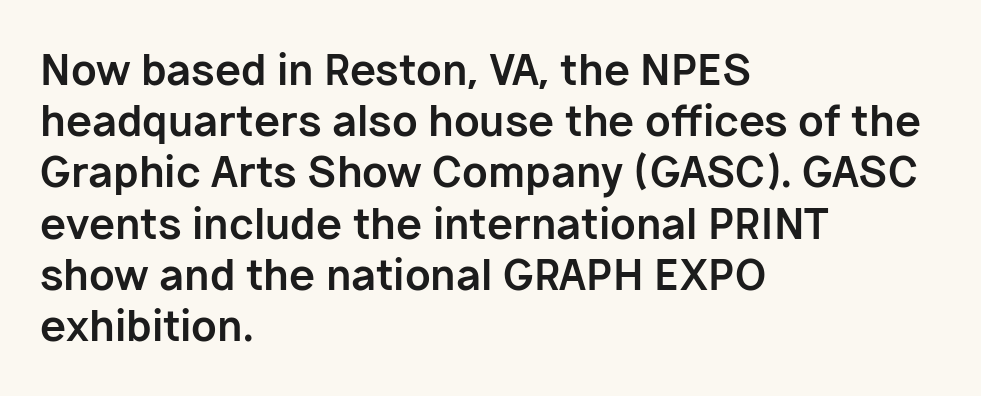
The image shows 42 px bold sans-serif type, upright; set left-aligned, line spacing 1.22x, normal letter spacing, not underlined; low stroke contrast and a medium x-height.
